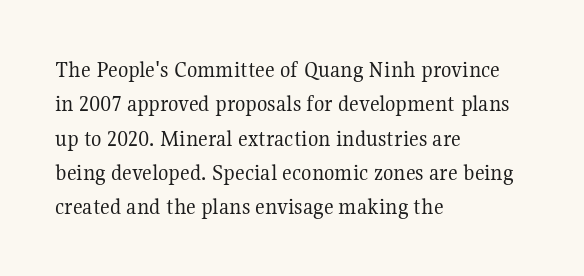
Vertical stems look standard width or narrower in stroke. Default kerning and tracking; the words read as compact shapes. These lines are set flush left with a ragged right edge. The baseline area is clear.
